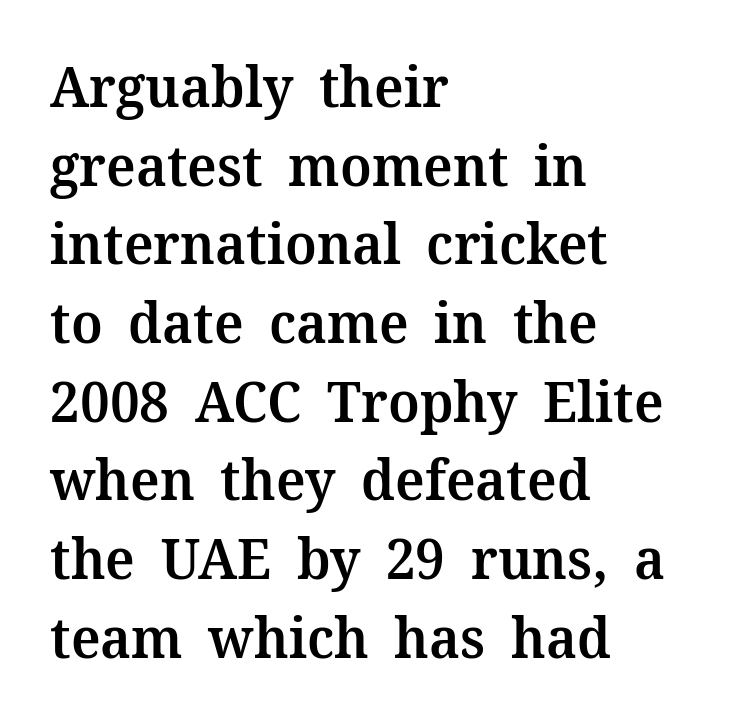
{"serif": "yes", "italic": "no", "bold": "semi", "weight": "semibold", "width": "normal", "stroke_contrast": "medium", "x_height": "medium", "monospaced": "no", "underline": "no", "align": "left", "line_spacing": "normal", "line_spacing_ratio": 1.38, "letter_spacing": "normal", "letter_spacing_em": 0.0, "glyph_px": 57}
